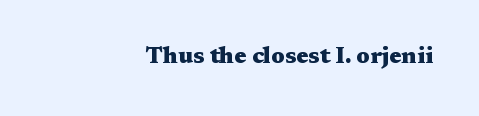
The image shows 23 px bold type, upright; set right-aligned, normal letter spacing, not underlined.
